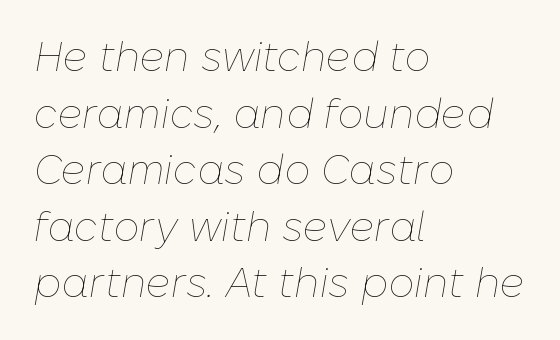
Descenders are the only things crossing below the line. The letters advance in unequal steps, a hallmark of proportional type. Weight: not bold — regular or lighter. Observe the lean: these are italic letterforms. Students, observe: this is what conventionally led text looks like.
